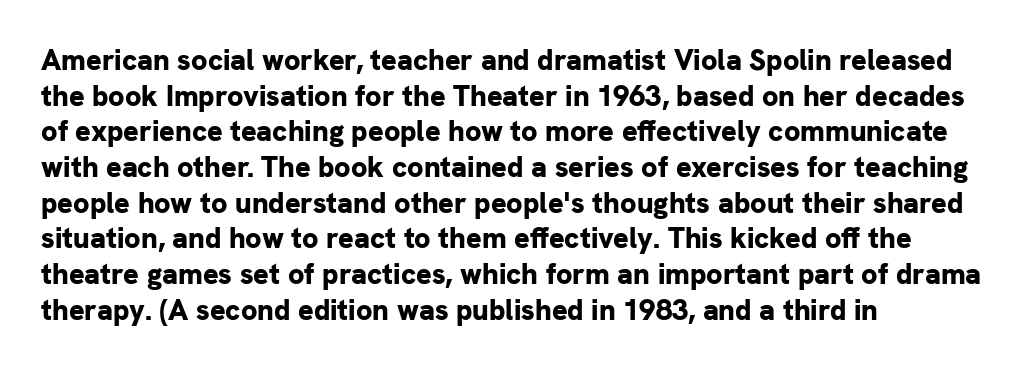
The space directly below the letters is spotless. Students, note that the glyphs here touch the page at normal intervals. On the weight axis this lands at bold, roughly 700. Character widths vary here, with narrow letters taking less room than wide ones. The typography opts for an upright posture over an oblique one. The typesetter chose a ragged-right arrangement here.
